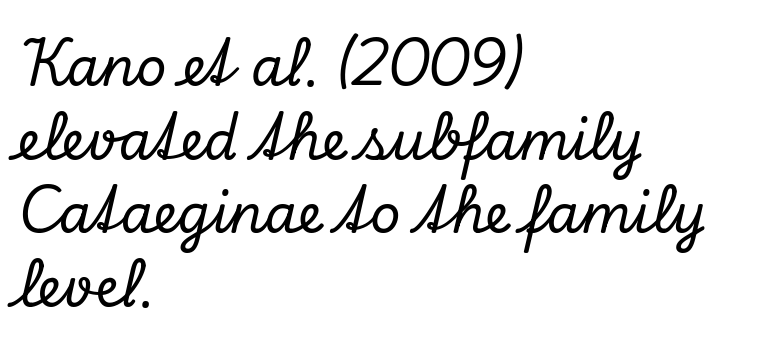
{"serif": "yes", "italic": "yes", "lean": "right", "slant_degrees": 13, "width": "normal", "stroke_contrast": "low", "x_height": "small", "monospaced": "no", "underline": "no", "align": "left", "line_spacing": "normal", "line_spacing_ratio": 1.39, "letter_spacing": "normal", "letter_spacing_em": 0.0, "glyph_px": 53}
